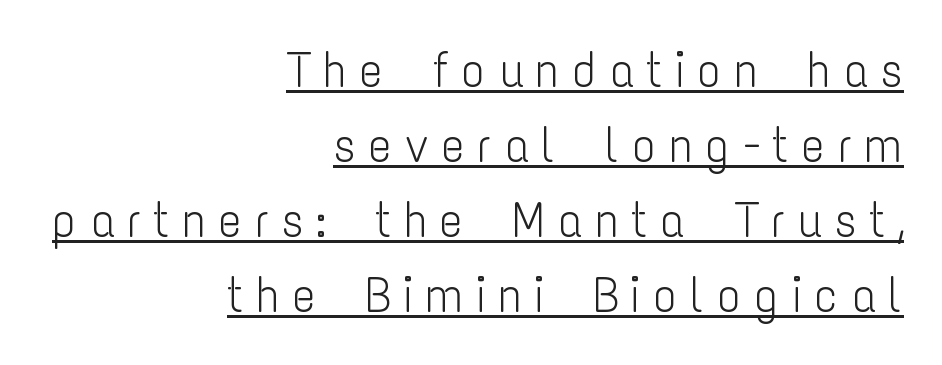
Q: Is the text bold? A: No.
Q: Is the text italic (slanted)? A: No, it is upright.
Q: Is the typeface a serif or a sans-serif typeface? A: Sans-serif.
Q: Is the text underlined? A: Yes.
Q: How is the paragraph aligned? A: Right-aligned.
Q: Is the spacing between letters normal or unusually wide? A: Unusually wide.
Q: Is the spacing between lines tight, normal or loose? A: Normal.
Q: Width (condensed, normal, or wide)? A: Condensed.
Q: Stroke contrast? A: Low.
Q: x-height? A: Medium.
Q: Monospaced? A: No.
